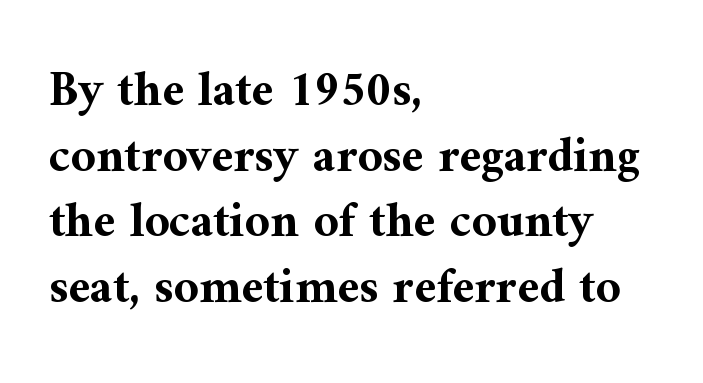
The image shows 49 px bold serif type, upright; set left-aligned, normal line spacing (1.34x), normal letter spacing, not underlined; medium stroke contrast and a medium x-height.
